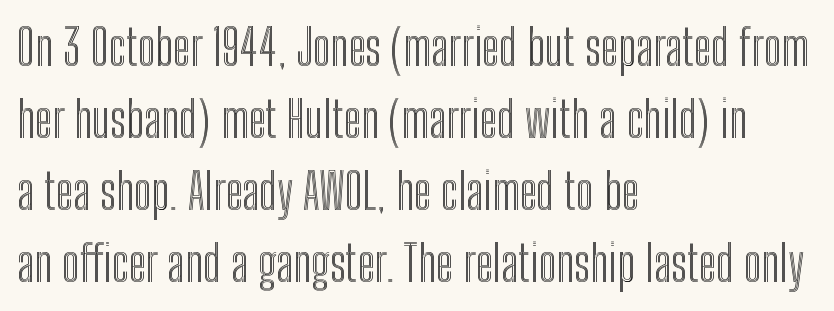
{"italic": "no", "width": "condensed", "x_height": "medium", "monospaced": "no", "underline": "no", "align": "left", "line_spacing": "normal", "line_spacing_ratio": 1.47, "letter_spacing": "normal", "letter_spacing_em": 0.0, "glyph_px": 49}
